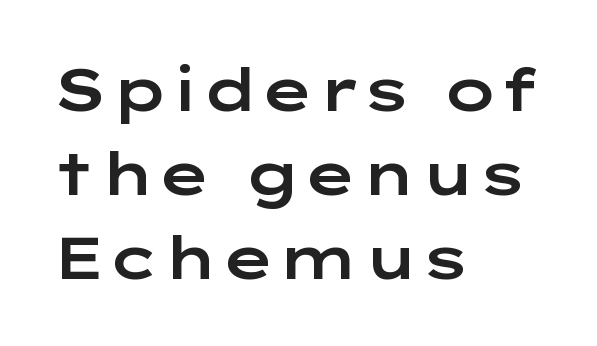
The glyphs in this specimen are sans serif. The rendering keeps characters at their native spacing. Italic? Not at all — the glyphs are vertical. This sample keeps an unexceptional amount of space between lines. The paragraph has a hard left edge and a soft right edge. These lines are rendered in a variable-pitch font.
